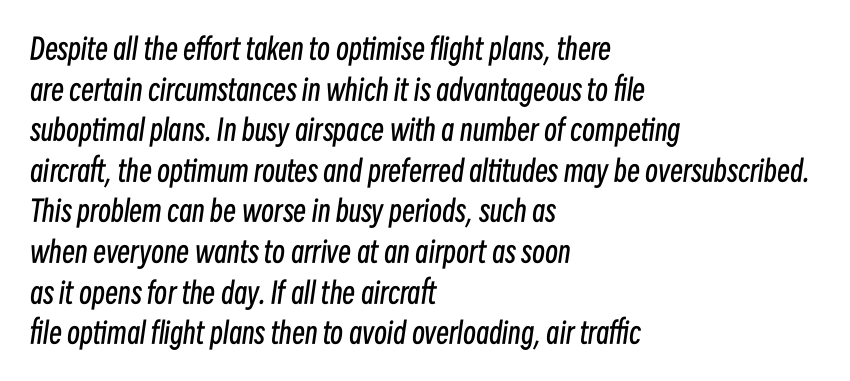
A typesetter would call this proportional, since set widths differ per character. Words appear dense and cohesive because spacing is normal. Beneath every word, the page is bare. Which margin do the lines hug? The left one — the right edge is uneven.
